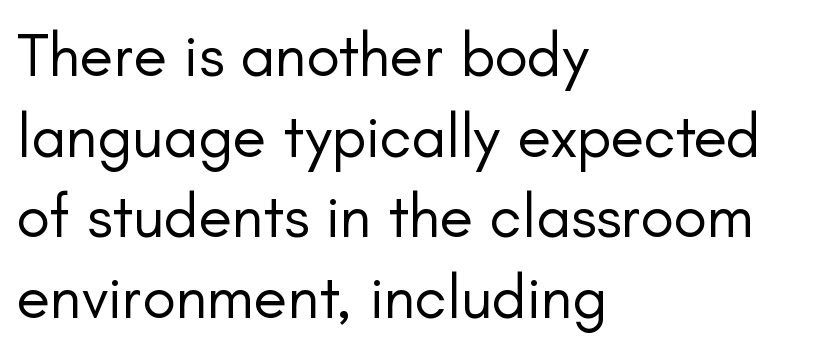
Q: Is the text bold? A: No.
Q: Is the text italic (slanted)? A: No, it is upright.
Q: Is the typeface a serif or a sans-serif typeface? A: Sans-serif.
Q: Is the text underlined? A: No.
Q: How is the paragraph aligned? A: Left-aligned.
Q: Is the spacing between letters normal or unusually wide? A: Normal.
Q: Is the spacing between lines tight, normal or loose? A: Normal.
Q: Width (condensed, normal, or wide)? A: Normal.
Q: Stroke contrast? A: Low.
Q: x-height? A: Small.
Q: Monospaced? A: No.
